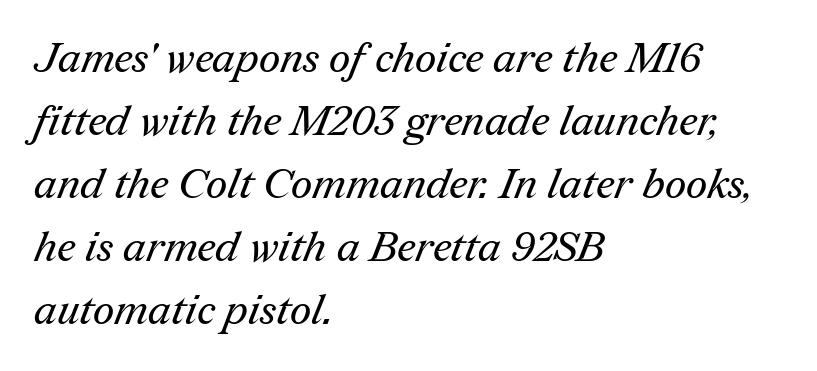
Q: Is the text bold? A: No.
Q: Is the typeface a serif or a sans-serif typeface? A: Serif.
Q: Is the text underlined? A: No.
Q: How is the paragraph aligned? A: Left-aligned.
Q: Is the spacing between letters normal or unusually wide? A: Normal.
Q: Is the spacing between lines tight, normal or loose? A: Normal.
Q: Width (condensed, normal, or wide)? A: Normal.
Q: Stroke contrast? A: Medium.
Q: x-height? A: Medium.
Q: Monospaced? A: No.
